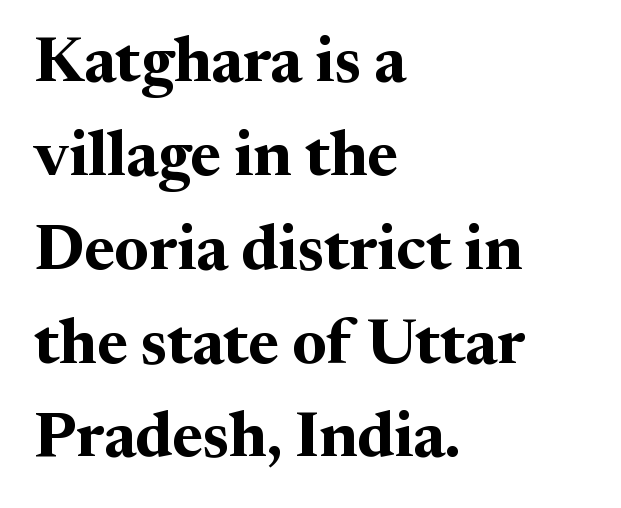
Q: Is the text bold? A: Yes.
Q: Is the text italic (slanted)? A: No, it is upright.
Q: Is the typeface a serif or a sans-serif typeface? A: Serif.
Q: Is the text underlined? A: No.
Q: How is the paragraph aligned? A: Left-aligned.
Q: Is the spacing between letters normal or unusually wide? A: Normal.
Q: Is the spacing between lines tight, normal or loose? A: Normal.
Q: Width (condensed, normal, or wide)? A: Normal.
Q: Stroke contrast? A: Medium.
Q: x-height? A: Medium.
Q: Monospaced? A: No.
